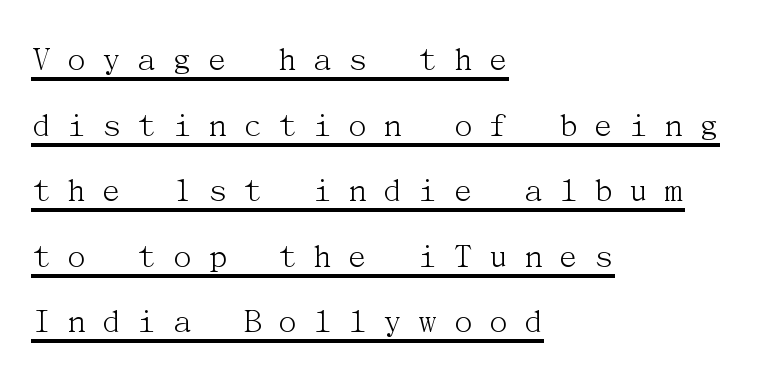
Decoration check: the copy is underlined. The font family rendered here belongs to the serif group. Italic? Not at all — the glyphs are vertical. These lines have a slow, spaced-out rhythm from letter to letter.
